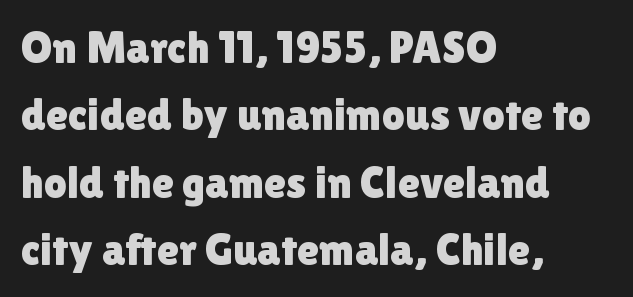
{"serif": "no", "italic": "no", "width": "normal", "stroke_contrast": "low", "x_height": "medium", "monospaced": "no", "underline": "no", "align": "left", "line_spacing": "normal", "line_spacing_ratio": 1.5, "letter_spacing": "normal", "letter_spacing_em": 0.0, "glyph_px": 45}
